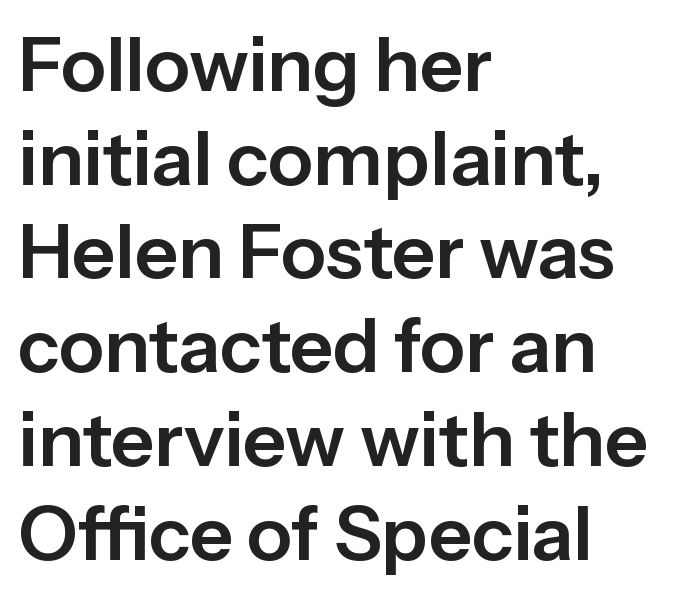
A clean baseline with only descenders dipping below it. No italicization has been applied; the sample stays upright. Is this a fixed-width face? No — the glyphs have proportional, varying widths. Default kerning and tracking; the words read as compact shapes. One-word summary of the alignment: left.
